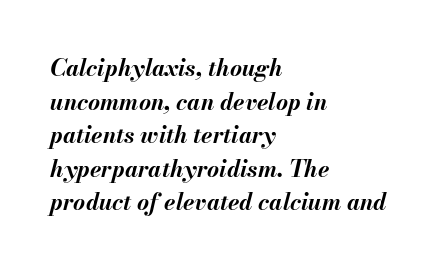
The image shows 23 px bold type, italic (leaning right); set left-aligned, normal line spacing (1.46x), normal letter spacing, not underlined.
